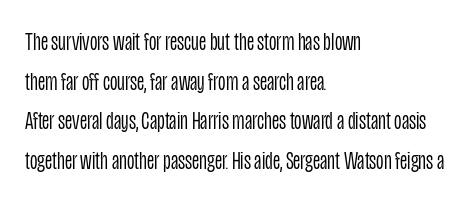
The block of text has a typical density, with ordinary space between rows. The line texture is even and compact thanks to regular tracking. Nothing heavy about these letters — not bold at all. Which margin do the lines hug? The left one — the right edge is uneven.
